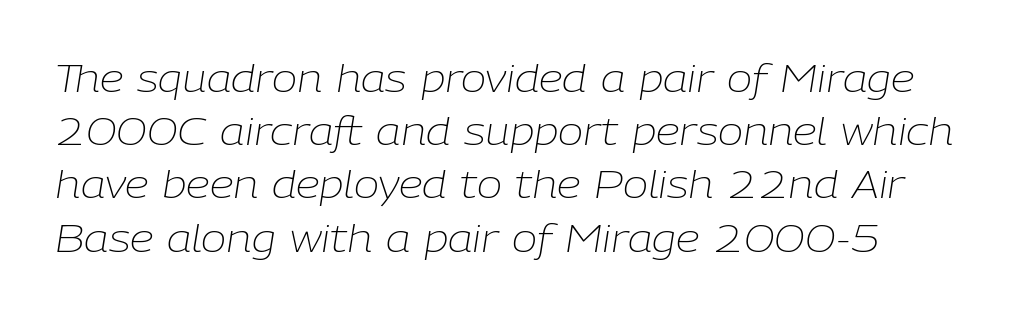
The image shows 38 px light type, italic (leaning right); set normal line spacing (1.4x), normal letter spacing, not underlined; low stroke contrast and a medium x-height.
